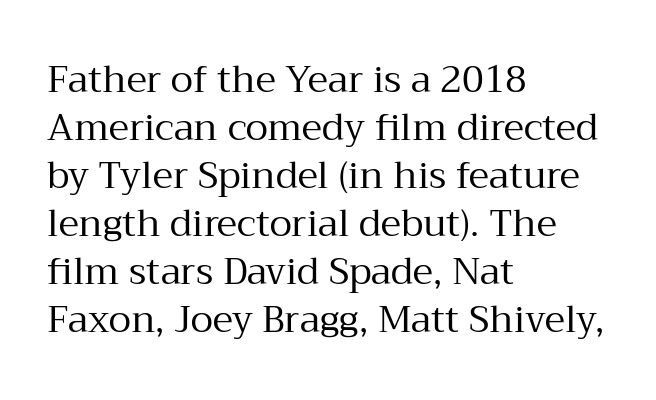
The image shows 37 px regular-weight serif type, upright; set left-aligned, normal line spacing (1.3x), normal letter spacing, not underlined; medium stroke contrast and a medium x-height.
